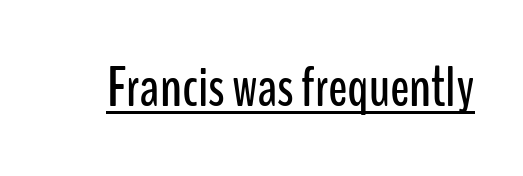
The face used here is proportionally spaced, like ordinary book or web type. The rendering keeps characters at their native spacing. Does the type have serifs? No, each stem ends abruptly. These lines were composed using upright roman letters. Looks like someone drew a line under every word here.
